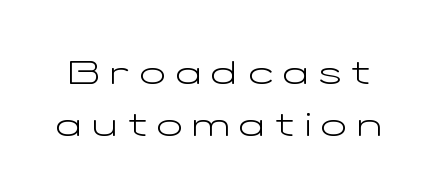
Letterform terminals end flat and unadorned throughout the passage. Varying glyph widths throughout — classic text-font behaviour. A bare baseline throughout the passage. A quiet, ordinary-to-light weight characterises the typeface. Regular leading. The lettering holds an erect, upright posture throughout.
